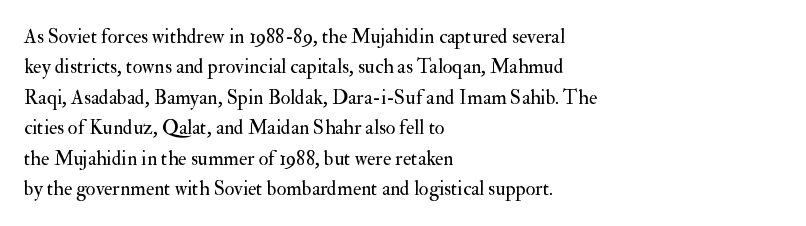
{"italic": "no", "bold": "no", "underline": "no", "align": "left", "line_spacing": "normal", "line_spacing_ratio": 1.52, "letter_spacing": "normal", "letter_spacing_em": 0.0, "glyph_px": 20}
